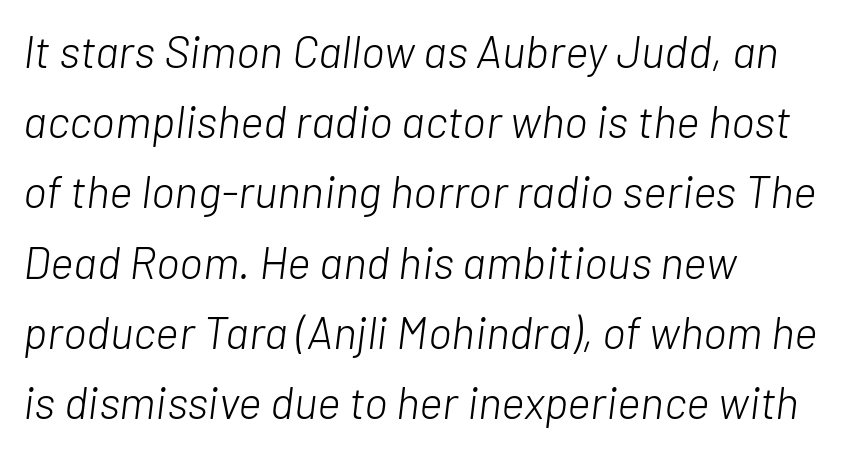
{"italic": "yes", "lean": "right", "slant_degrees": 7, "bold": "no", "weight": "light", "width": "normal", "stroke_contrast": "low", "x_height": "medium", "monospaced": "no", "underline": "no", "align": "left", "line_spacing": "normal", "line_spacing_ratio": 1.56, "letter_spacing": "normal", "letter_spacing_em": 0.0, "glyph_px": 45}
